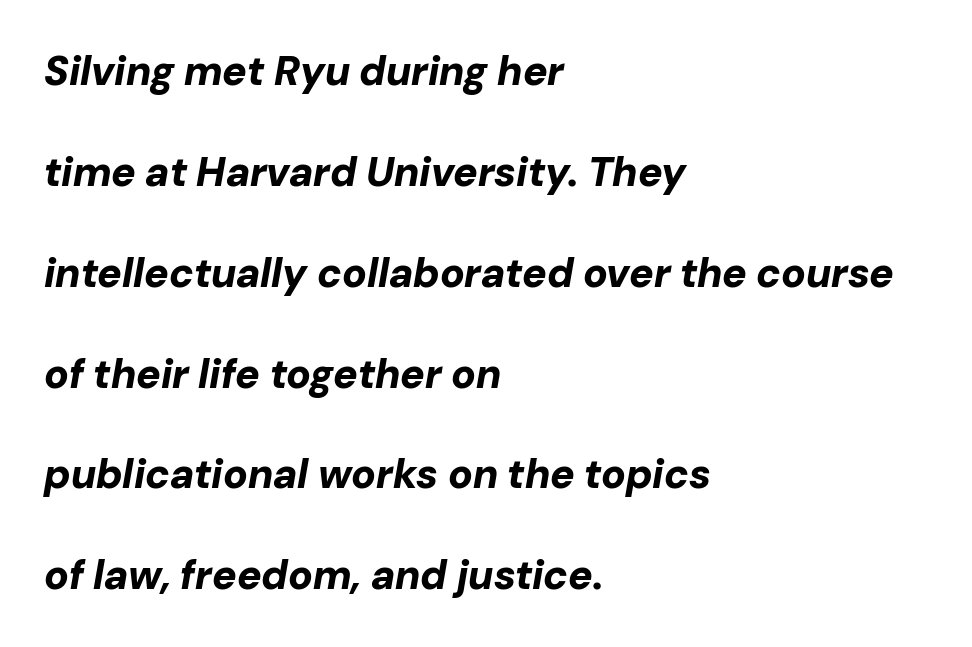
{"italic": "yes", "lean": "right", "slant_degrees": 10, "bold": "yes", "weight": "bold", "width": "normal", "stroke_contrast": "low", "x_height": "medium", "monospaced": "no", "underline": "no", "align": "left", "line_spacing": "loose", "line_spacing_ratio": 2.46, "letter_spacing": "normal", "letter_spacing_em": 0.0, "glyph_px": 41}
